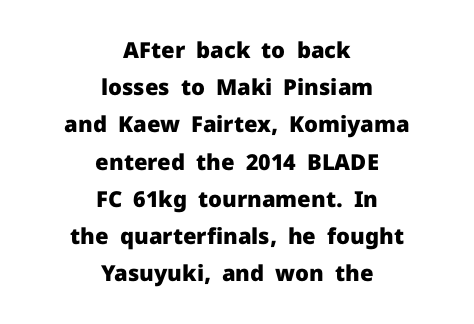
{"italic": "no", "bold": "yes", "underline": "no", "align": "center", "line_spacing": "normal", "line_spacing_ratio": 1.69, "letter_spacing": "normal", "letter_spacing_em": 0.0, "glyph_px": 22}
